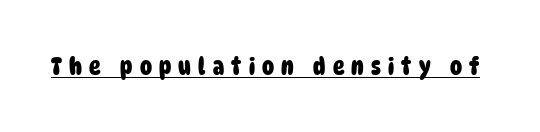
Q: Is the text bold? A: Yes.
Q: Is the text underlined? A: Yes.
Q: Is the spacing between letters normal or unusually wide? A: Unusually wide.
